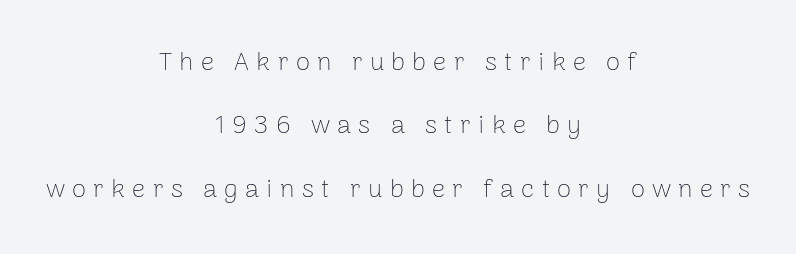
{"italic": "no", "bold": "no", "underline": "no", "align": "center", "line_spacing": "loose", "line_spacing_ratio": 2.44, "letter_spacing": "wide", "letter_spacing_em": 0.28, "glyph_px": 26}
